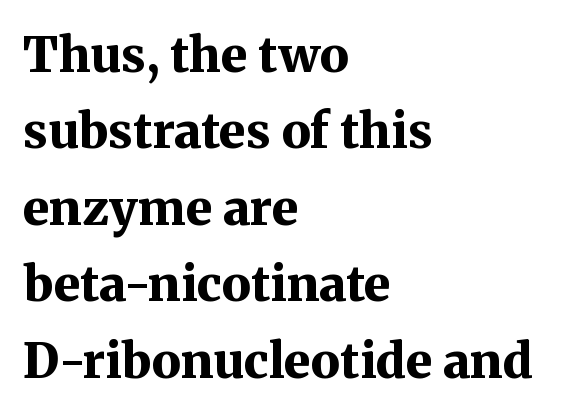
The image shows 49 px bold serif type, upright; set left-aligned, normal line spacing (1.56x), normal letter spacing, not underlined; medium stroke contrast and a medium x-height.
